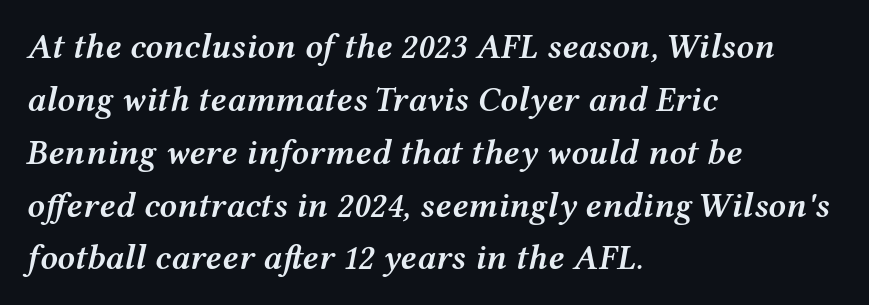
The face used here is a semibold: visibly heavier than regular, lighter than bold. Spacing verdict: proportional, widths tailored to each character. Does extra space separate the letters? No, they use regular spacing. A bare baseline throughout the passage. Caption: multi-line text, flush left, ragged right.
